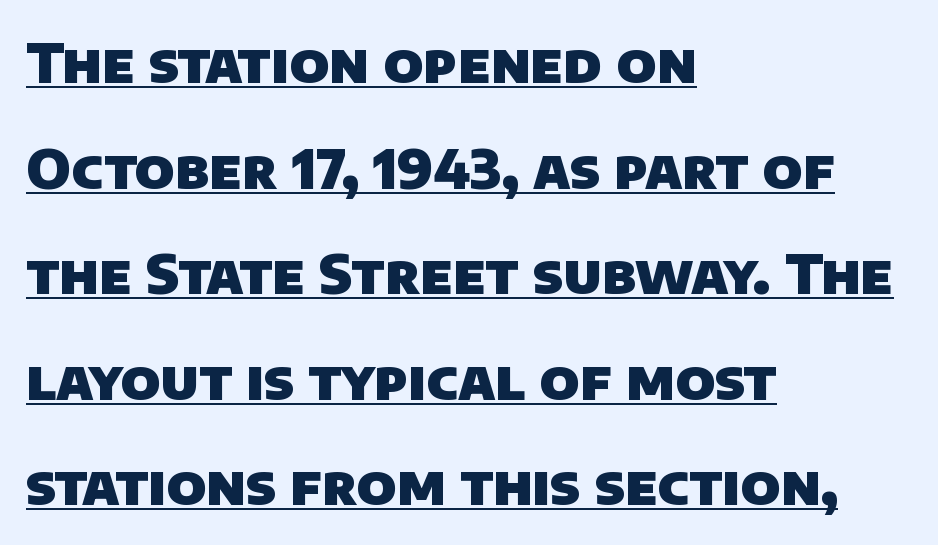
{"serif": "no", "bold": "yes", "weight": "heavy", "width": "normal", "stroke_contrast": "low", "x_height": "large", "monospaced": "no", "underline": "yes", "align": "left", "line_spacing": "loose", "line_spacing_ratio": 1.92, "letter_spacing": "normal", "letter_spacing_em": 0.0, "glyph_px": 55}
